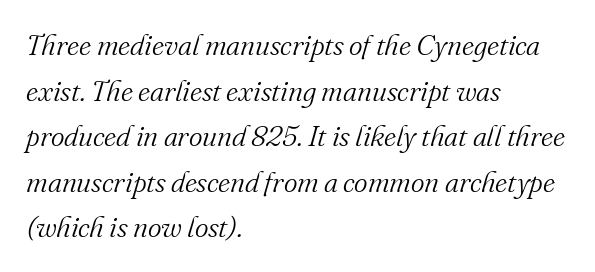
Q: Is the text bold? A: No.
Q: Is the text italic (slanted)? A: Yes, it leans right by about 16 degrees.
Q: Is the typeface a serif or a sans-serif typeface? A: Serif.
Q: Is the text underlined? A: No.
Q: How is the paragraph aligned? A: Left-aligned.
Q: Is the spacing between letters normal or unusually wide? A: Normal.
Q: Is the spacing between lines tight, normal or loose? A: Normal.
Q: Width (condensed, normal, or wide)? A: Normal.
Q: Stroke contrast? A: Medium.
Q: x-height? A: Small.
Q: Monospaced? A: No.
